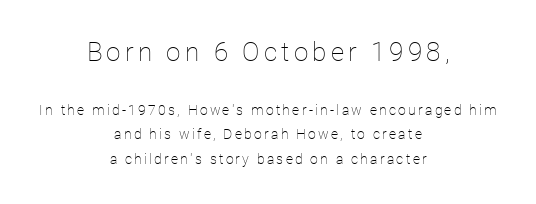
The earlier block is typeset at a bigger size than the later block. Alignment: centered. Only glyphs here, with clear space below each row. Characters remain perfectly vertical along every line. Weight class: somewhere from thin through regular.
